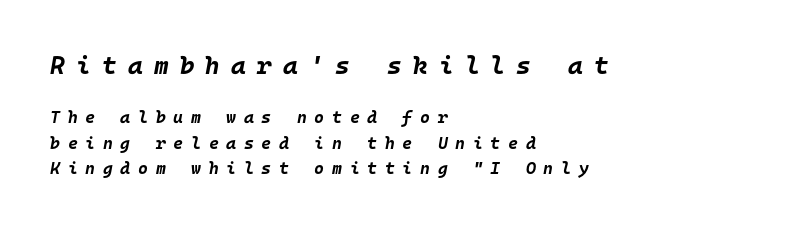
{"italic": "yes", "lean": "right", "slant_degrees": 10, "bold": "yes", "underline": "no", "align": "left", "line_spacing": "normal", "line_spacing_ratio": 1.5, "letter_spacing": "wide", "letter_spacing_em": 0.45, "larger_block": "first", "size_ratio": 1.47, "glyph_px": 25}
